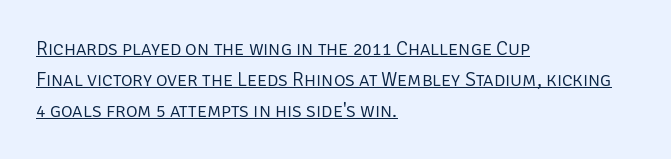
The image shows 20 px text type, upright; set left-aligned, normal line spacing (1.55x), normal letter spacing, underlined.
